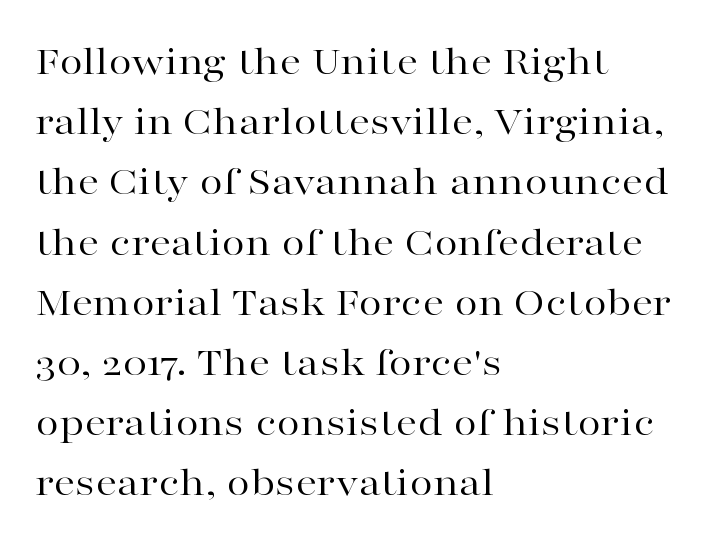
The face used here is proportionally spaced, like ordinary book or web type. The lettering holds an erect, upright posture throughout. No extra tracking has been applied to these lines. Only glyphs here, with clear space below each row.
